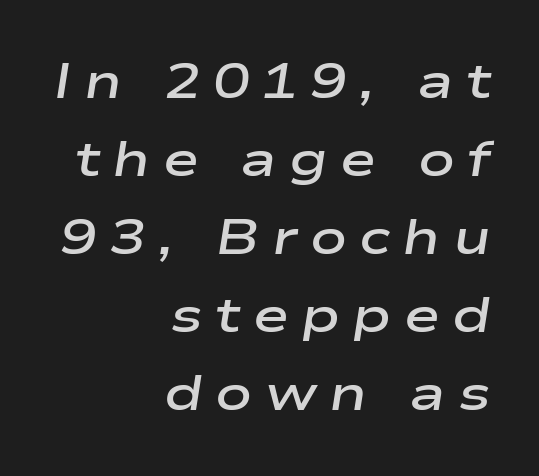
The image shows 49 px semibold, wide type, italic (leaning right); set right-aligned, normal line spacing (1.59x), unusually wide letter spacing (+0.25 em), not underlined; low stroke contrast and a medium x-height.
